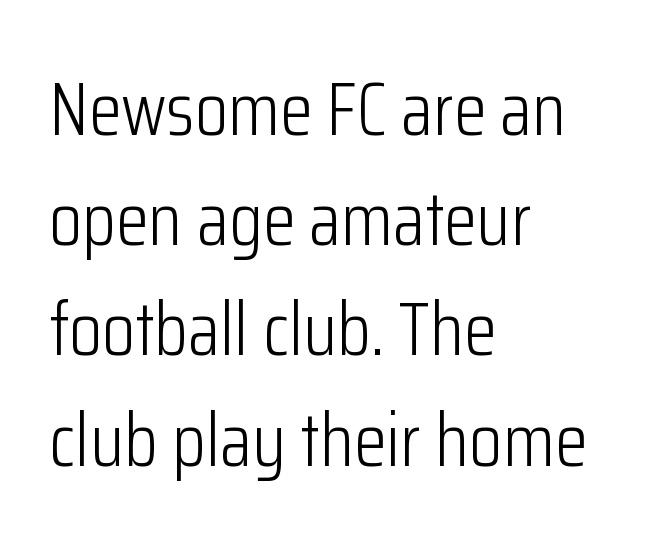
{"serif": "no", "italic": "no", "bold": "no", "weight": "light", "width": "condensed", "stroke_contrast": "low", "x_height": "medium", "monospaced": "no", "underline": "no", "align": "left", "line_spacing": "normal", "line_spacing_ratio": 1.47, "letter_spacing": "normal", "letter_spacing_em": 0.0, "glyph_px": 75}
